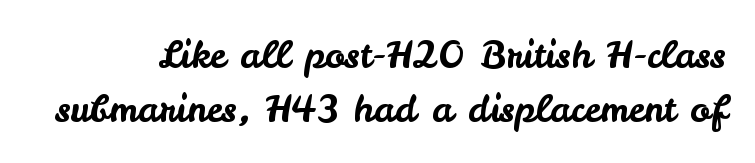
Proportional: the letters do not fall into vertical columns. Caption: standard tracking, unaltered. Decoration check: the copy has no underline.
